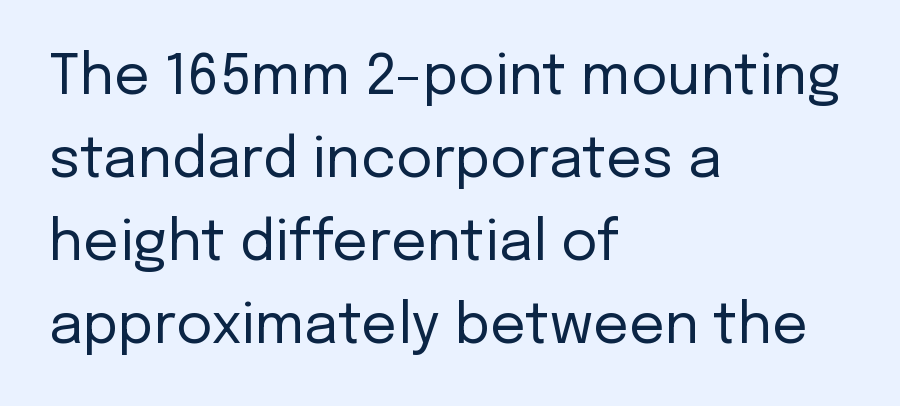
The image shows 56 px regular-weight sans-serif type, upright; set left-aligned, normal line spacing (1.48x), normal letter spacing, not underlined; low stroke contrast and a medium x-height.
